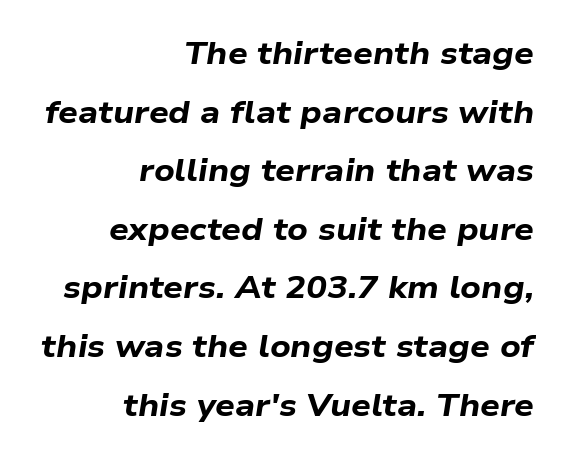
{"italic": "yes", "lean": "right", "slant_degrees": 9, "bold": "yes", "weight": "bold", "width": "wide", "stroke_contrast": "low", "x_height": "medium", "monospaced": "no", "underline": "no", "align": "right", "line_spacing_ratio": 1.89, "letter_spacing": "normal", "letter_spacing_em": 0.0, "glyph_px": 31}
